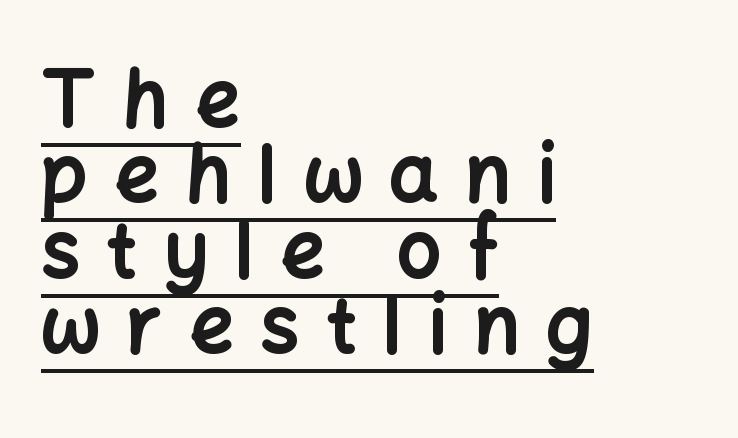
The image shows 77 px bold sans-serif type, upright; set left-aligned, tight line spacing (0.98x), unusually wide letter spacing (+0.35 em), underlined; low stroke contrast and a medium x-height.
